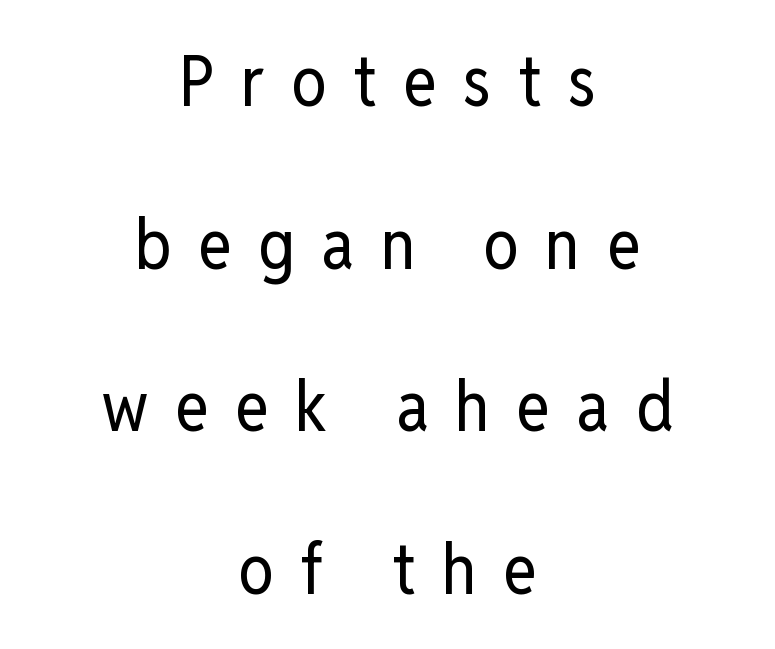
Rows of type keep a wide berth in the vertical direction. What kind of face is this? One without serifs — a sans. Ascenders rise straight up at ninety degrees. You could not count columns in this text — the font is proportionally spaced. Anything drawn beneath the words? Only blank space.
